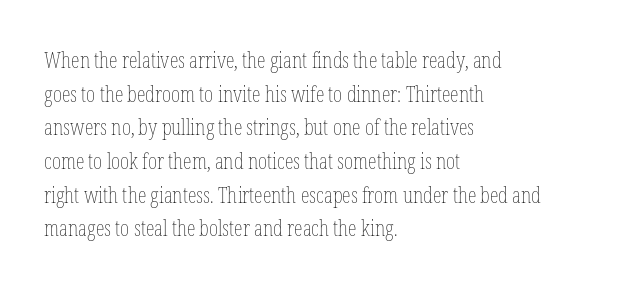
Q: Is the text bold? A: No.
Q: Is the text italic (slanted)? A: No, it is upright.
Q: Is the text underlined? A: No.
Q: How is the paragraph aligned? A: Left-aligned.
Q: Is the spacing between letters normal or unusually wide? A: Normal.
Q: Is the spacing between lines tight, normal or loose? A: Normal.
